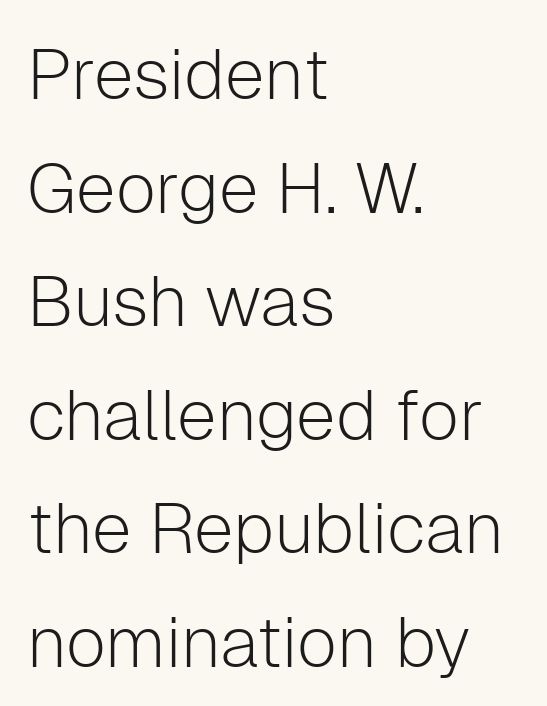
Is this a fixed-width face? No — the glyphs have proportional, varying widths. Rows of type keep a routine distance in the vertical direction. Compared with a typical body face, this is equally light or lighter still. Typeset ragged right — the left edge is the straight one.
